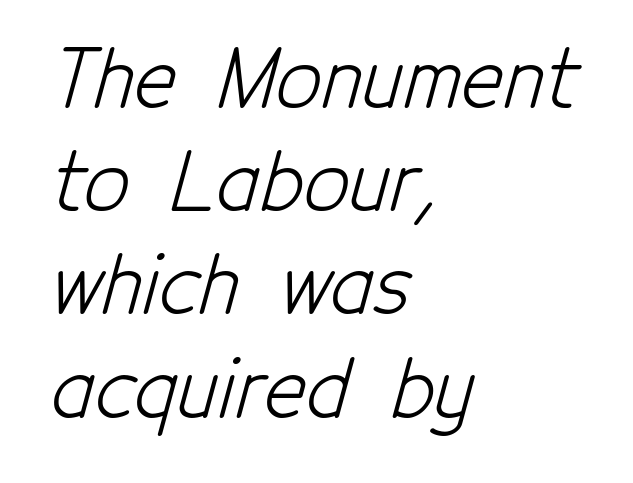
The image shows 80 px light, condensed sans-serif type; set left-aligned, normal line spacing (1.29x), normal letter spacing, not underlined; low stroke contrast and a medium x-height.
